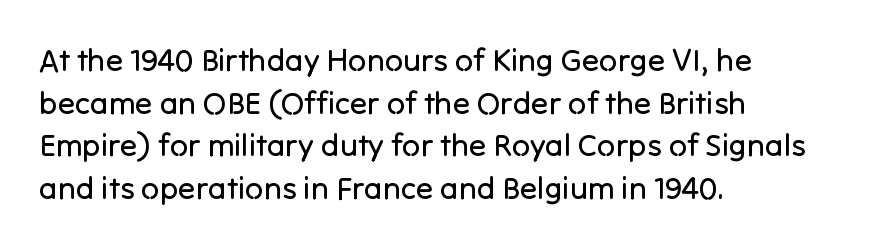
Q: Is the text bold? A: No.
Q: Is the text italic (slanted)? A: No, it is upright.
Q: Is the typeface a serif or a sans-serif typeface? A: Sans-serif.
Q: Is the text underlined? A: No.
Q: How is the paragraph aligned? A: Left-aligned.
Q: Is the spacing between letters normal or unusually wide? A: Normal.
Q: Is the spacing between lines tight, normal or loose? A: Normal.
Q: Width (condensed, normal, or wide)? A: Normal.
Q: Stroke contrast? A: Low.
Q: x-height? A: Medium.
Q: Monospaced? A: No.
